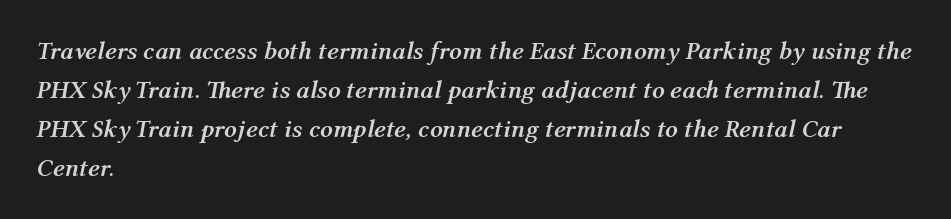
The image shows 25 px bold type, italic (leaning right); set left-aligned, normal line spacing (1.56x), normal letter spacing, not underlined.
